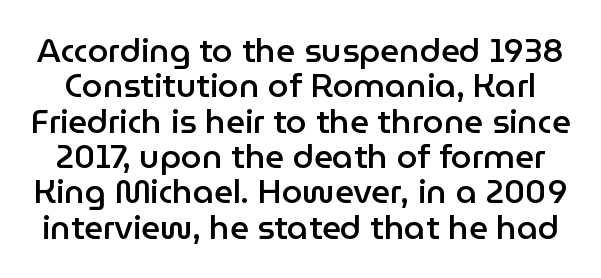
Underlining? Definitely not there. What weight is shown? A semibold, between regular and bold. Glyph-to-glyph distance matches everyday printed text. It's the straight-up-and-down kind of type. You could not count columns in this text — the font is proportionally spaced.
